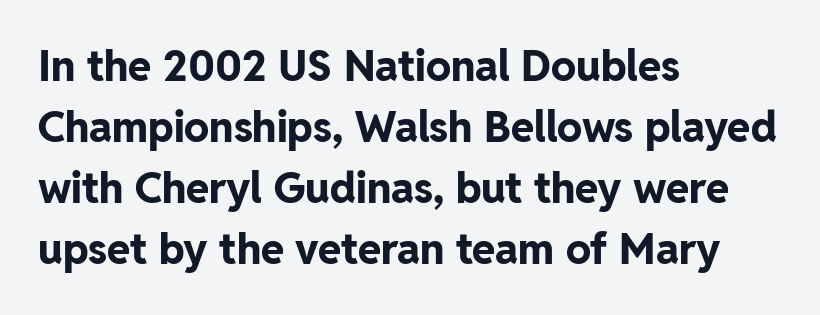
{"serif": "no", "italic": "no", "bold": "yes", "weight": "bold", "width": "normal", "stroke_contrast": "low", "x_height": "medium", "monospaced": "no", "underline": "no", "align": "left", "line_spacing": "normal", "line_spacing_ratio": 1.45, "letter_spacing": "normal", "letter_spacing_em": 0.0, "glyph_px": 42}
